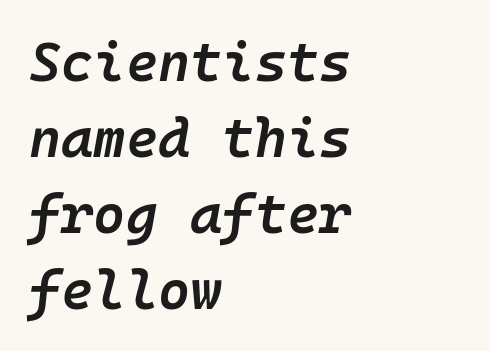
{"italic": "yes", "lean": "right", "slant_degrees": 10, "bold": "semi", "weight": "semibold", "width": "normal", "stroke_contrast": "low", "x_height": "medium", "underline": "no", "align": "left", "line_spacing": "normal", "line_spacing_ratio": 1.38, "letter_spacing": "normal", "letter_spacing_em": 0.0, "glyph_px": 55}
